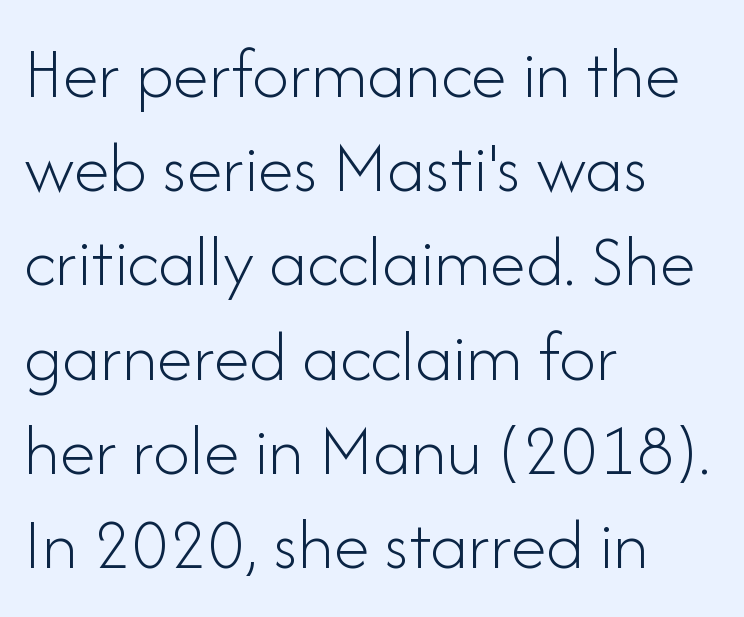
Every row of glyphs begins at an identical x-position on the left. Plain, unruled lines of type. Nobody touched the tracking dial on this one. Look at the bottom of the vertical strokes: they stop flat, with no serifs. Quick note: interline space is typical.
